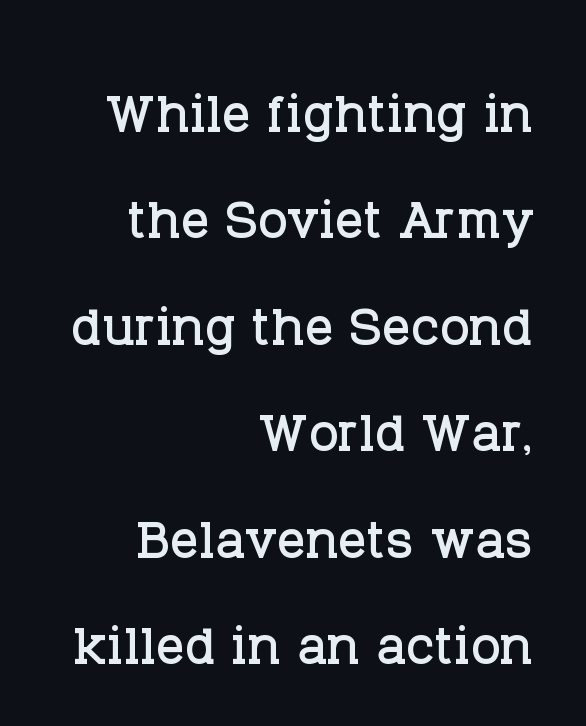
{"serif": "yes", "italic": "no", "width": "normal", "stroke_contrast": "low", "x_height": "large", "monospaced": "no", "underline": "no", "align": "right", "line_spacing": "normal", "line_spacing_ratio": 1.5, "letter_spacing": "normal", "letter_spacing_em": 0.0, "glyph_px": 71}
